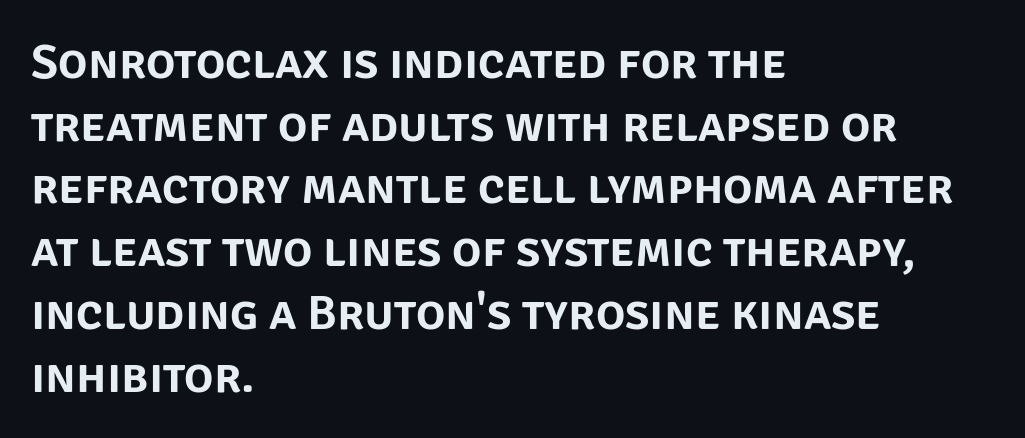
{"serif": "no", "italic": "no", "width": "normal", "stroke_contrast": "low", "x_height": "large", "monospaced": "no", "underline": "no", "align": "left", "line_spacing": "normal", "line_spacing_ratio": 1.28, "letter_spacing": "normal", "letter_spacing_em": 0.0, "glyph_px": 49}
